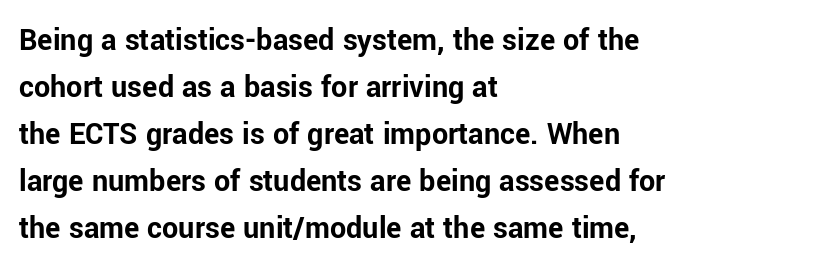
The image shows 32 px bold sans-serif type, upright; set left-aligned, normal line spacing (1.47x), normal letter spacing, not underlined; low stroke contrast and a medium x-height.
